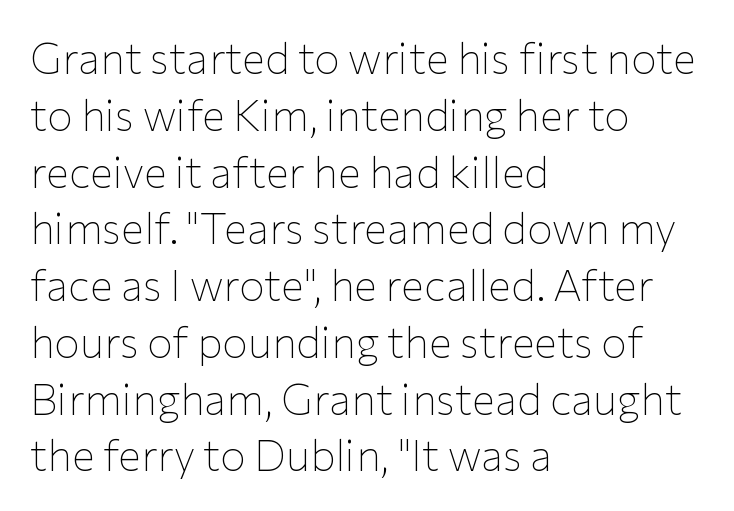
Q: Is the text bold? A: No.
Q: Is the text italic (slanted)? A: No, it is upright.
Q: Is the typeface a serif or a sans-serif typeface? A: Sans-serif.
Q: Is the text underlined? A: No.
Q: How is the paragraph aligned? A: Left-aligned.
Q: Is the spacing between letters normal or unusually wide? A: Normal.
Q: Is the spacing between lines tight, normal or loose? A: Normal.
Q: Width (condensed, normal, or wide)? A: Normal.
Q: Stroke contrast? A: Low.
Q: x-height? A: Medium.
Q: Monospaced? A: No.
